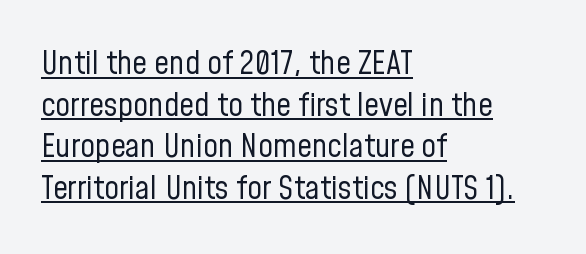
The image shows 33 px regular-weight, condensed sans-serif type, upright; set left-aligned, normal line spacing (1.26x), normal letter spacing, underlined; low stroke contrast and a medium x-height.
